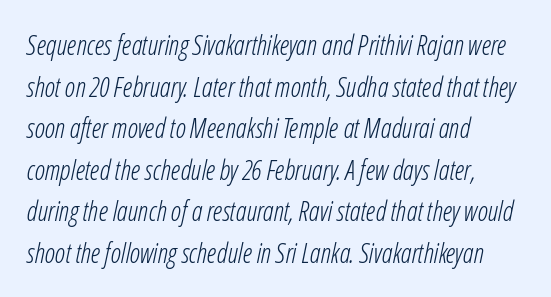
Q: Is the text bold? A: No.
Q: Is the text italic (slanted)? A: Yes, it leans right by about 12 degrees.
Q: Is the text underlined? A: No.
Q: How is the paragraph aligned? A: Left-aligned.
Q: Is the spacing between letters normal or unusually wide? A: Normal.
Q: Is the spacing between lines tight, normal or loose? A: Normal.
